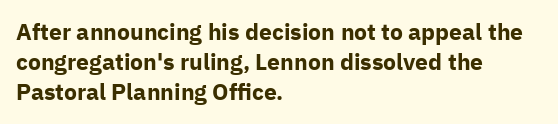
Does extra space separate the letters? No, they use regular spacing. The passage is arranged the way most books set body copy — flush left. Successive baselines arrive at the customary interval. Posture: upright roman. Is the type bold? Yes — the strokes are clearly thick and heavy.
